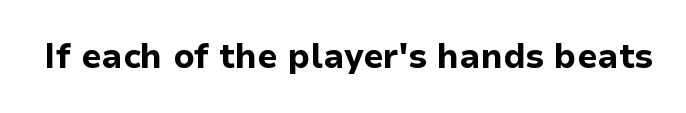
The image shows 34 px bold sans-serif type, upright; set normal letter spacing, not underlined; low stroke contrast and a medium x-height.
